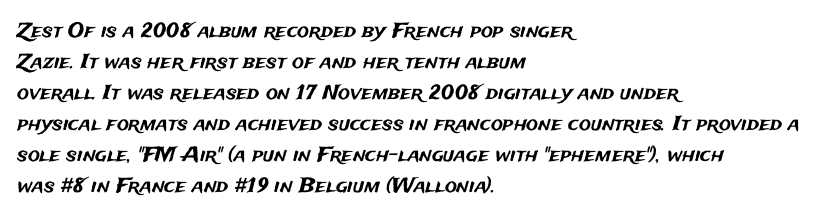
{"underline": "no", "align": "left", "line_spacing": "normal", "line_spacing_ratio": 1.55, "letter_spacing": "normal", "letter_spacing_em": 0.0, "glyph_px": 20}
